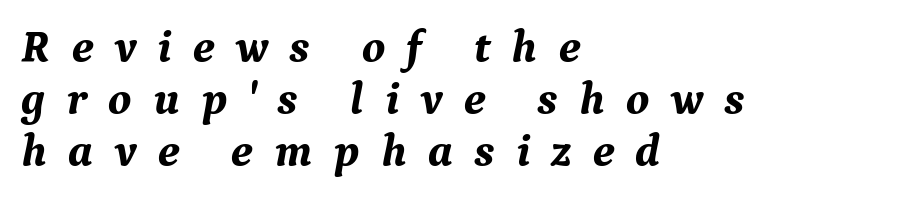
{"serif": "yes", "italic": "yes", "lean": "right", "slant_degrees": 9, "bold": "yes", "weight": "bold", "width": "normal", "stroke_contrast": "medium", "x_height": "medium", "monospaced": "no", "underline": "no", "align": "left", "line_spacing": "tight", "line_spacing_ratio": 1.13, "letter_spacing": "wide", "letter_spacing_em": 0.46, "glyph_px": 46}
